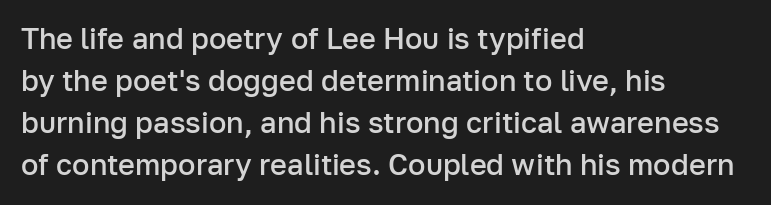
{"serif": "no", "italic": "no", "bold": "semi", "weight": "semibold", "width": "normal", "stroke_contrast": "low", "x_height": "medium", "monospaced": "no", "underline": "no", "align": "left", "line_spacing": "normal", "line_spacing_ratio": 1.45, "letter_spacing": "normal", "letter_spacing_em": 0.0, "glyph_px": 29}
